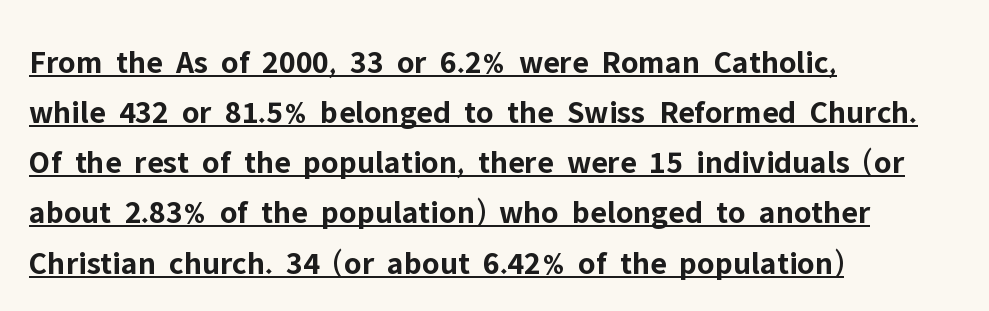
The passage shown is emphatically bold. The line-height multiplier appears to be the usual default. Nobody touched the tracking dial on this one. These lines are rendered in a variable-pitch font.
